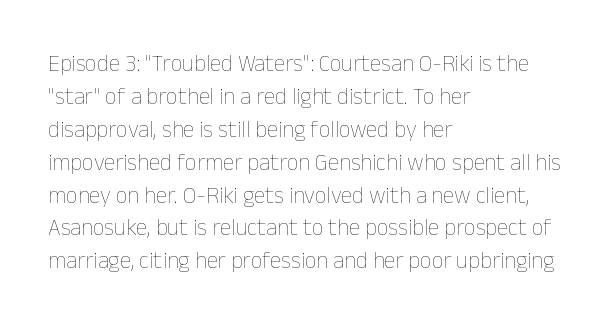
The image shows 23 px text type, upright; set left-aligned, normal line spacing (1.43x), normal letter spacing, not underlined.
